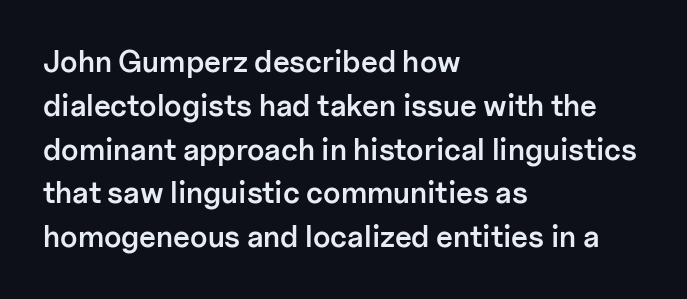
The image shows 30 px semibold sans-serif type, upright; set left-aligned, normal line spacing (1.46x), normal letter spacing, not underlined; low stroke contrast and a medium x-height.
